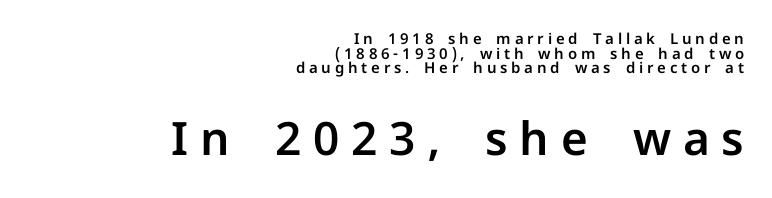
Q: Is the text italic (slanted)? A: No, it is upright.
Q: Is the typeface a serif or a sans-serif typeface? A: Sans-serif.
Q: Is the text underlined? A: No.
Q: How is the paragraph aligned? A: Right-aligned.
Q: Is the spacing between letters normal or unusually wide? A: Unusually wide.
Q: Is the spacing between lines tight, normal or loose? A: Tight.
Q: Which block of text is set in a larger size, the first (top) or the second (bottom)? A: The second (bottom) one.
Q: Width (condensed, normal, or wide)? A: Normal.
Q: Stroke contrast? A: Low.
Q: x-height? A: Medium.
Q: Monospaced? A: No.
